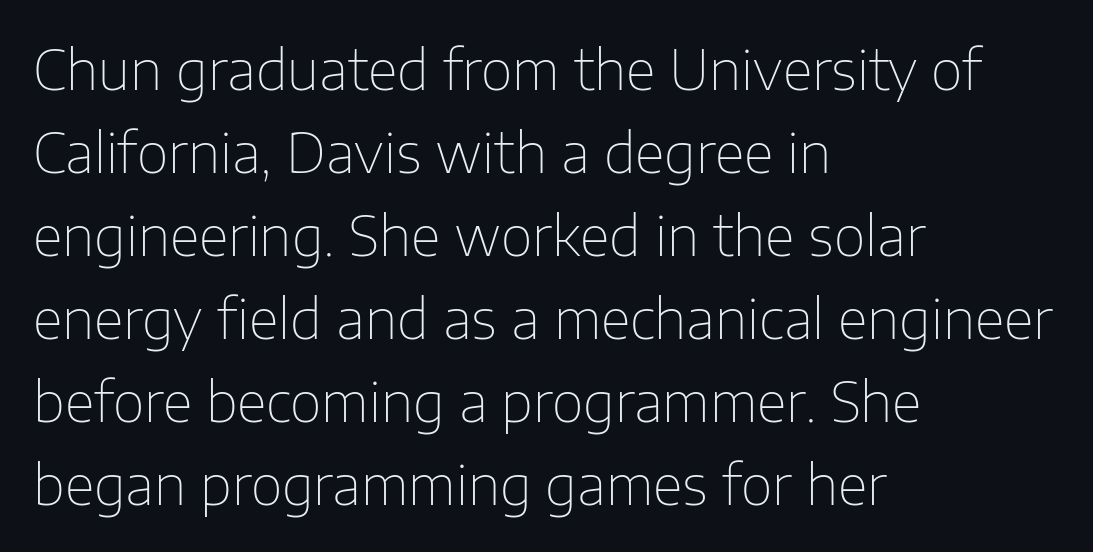
The image shows 55 px thin sans-serif type, upright; set left-aligned, normal line spacing (1.51x), normal letter spacing, not underlined; low stroke contrast and a medium x-height.
